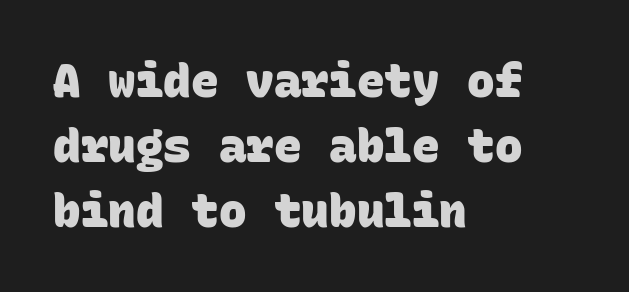
Q: Is the text bold? A: Yes.
Q: Is the typeface a serif or a sans-serif typeface? A: Sans-serif.
Q: Is the text underlined? A: No.
Q: How is the paragraph aligned? A: Left-aligned.
Q: Is the spacing between letters normal or unusually wide? A: Normal.
Q: Is the spacing between lines tight, normal or loose? A: Normal.
Q: Width (condensed, normal, or wide)? A: Normal.
Q: Stroke contrast? A: Low.
Q: x-height? A: Large.
Q: Monospaced? A: Yes.
